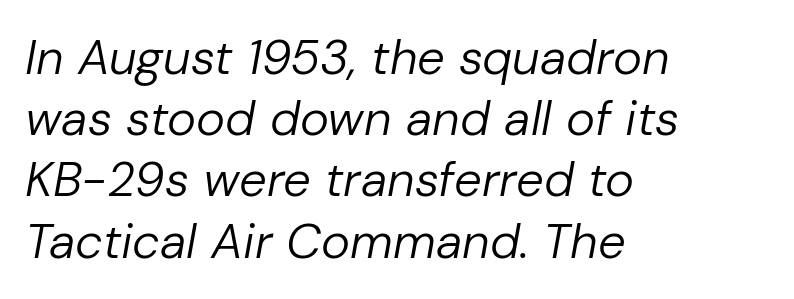
The vertical gap from one line to the next is medium. The cut favours lightness, reaching ordinary text weight at its darkest. The glyphs are unaccompanied by any horizontal stroke below them. A typesetter would call this proportional, since set widths differ per character.
